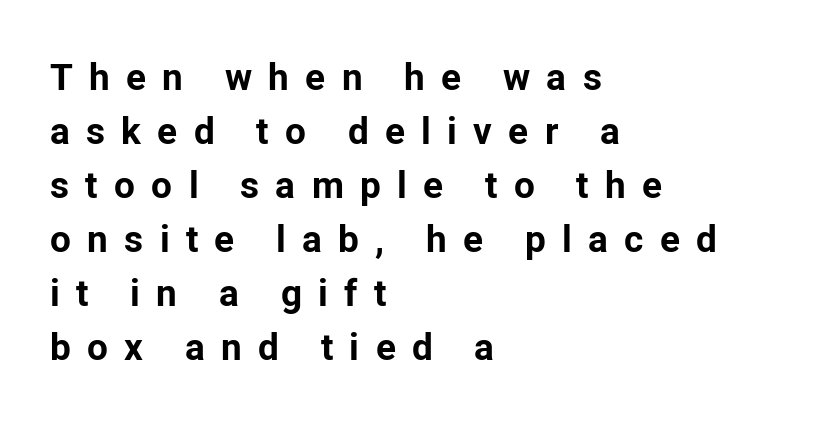
Caption: expanded tracking, letters set apart. Does the copy run flush right? No — it runs flush left. A roman cut, with each character standing at attention. Looks like regular typesetting: each glyph gets only the width it needs. A sans-serif font was chosen for this passage. The glyphs are unaccompanied by any horizontal stroke below them.
